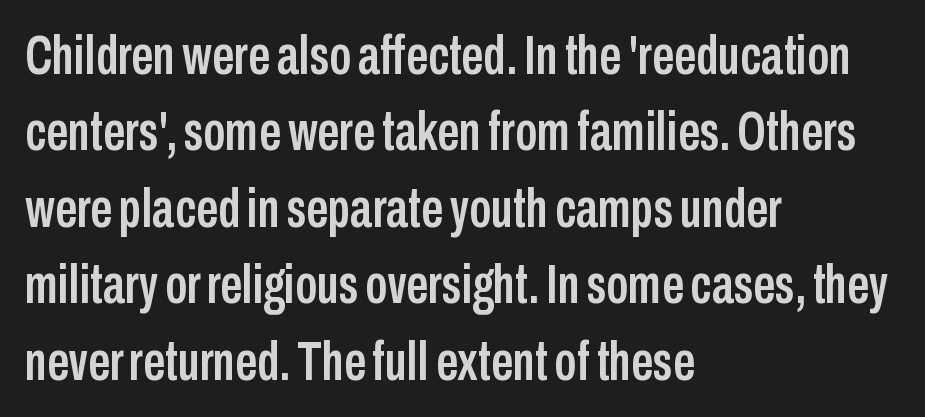
Q: Is the text italic (slanted)? A: No, it is upright.
Q: Is the typeface a serif or a sans-serif typeface? A: Sans-serif.
Q: Is the text underlined? A: No.
Q: How is the paragraph aligned? A: Left-aligned.
Q: Is the spacing between letters normal or unusually wide? A: Normal.
Q: Is the spacing between lines tight, normal or loose? A: Normal.
Q: Width (condensed, normal, or wide)? A: Condensed.
Q: Stroke contrast? A: Low.
Q: x-height? A: Medium.
Q: Monospaced? A: No.
